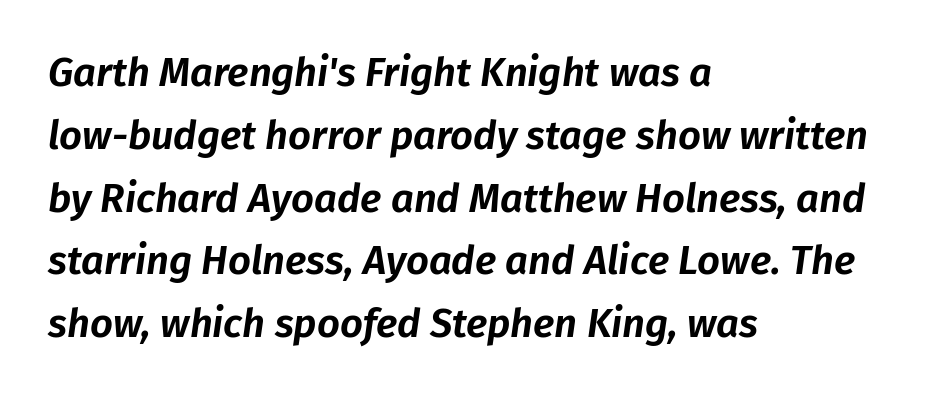
The image shows 40 px text type, italic (leaning right); set left-aligned, normal line spacing (1.57x), normal letter spacing, not underlined; low stroke contrast and a medium x-height.
